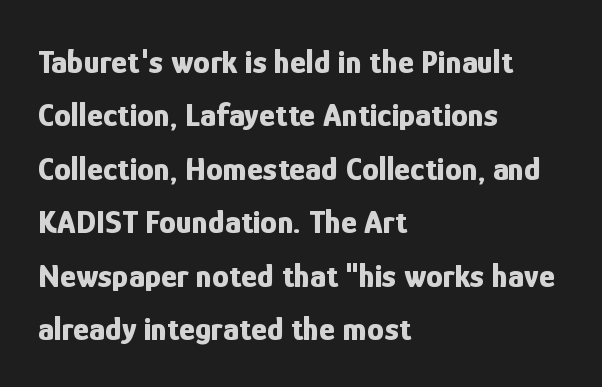
The image shows 34 px bold, condensed sans-serif type, upright; set left-aligned, normal line spacing (1.57x), normal letter spacing, not underlined; low stroke contrast and a medium x-height.
